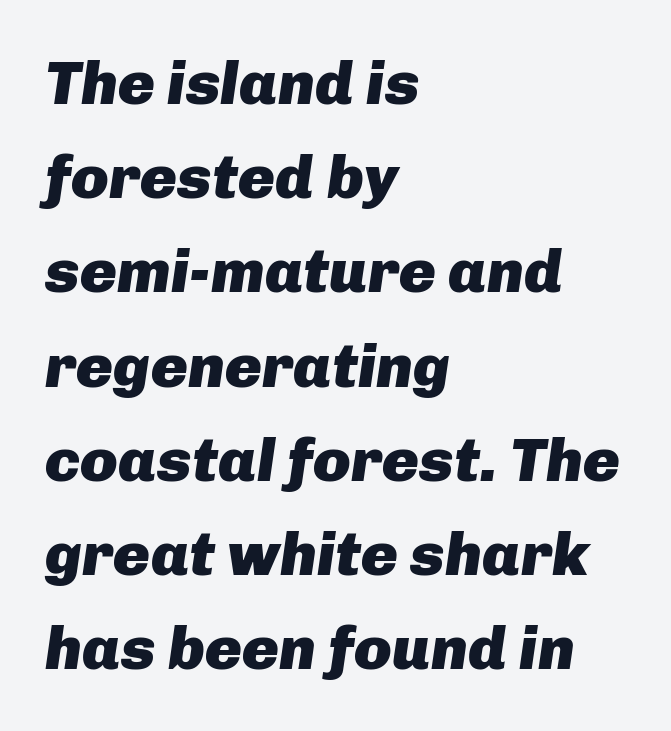
{"italic": "yes", "lean": "right", "slant_degrees": 8, "bold": "yes", "weight": "heavy", "width": "normal", "stroke_contrast": "low", "x_height": "medium", "monospaced": "no", "underline": "no", "align": "left", "line_spacing": "normal", "line_spacing_ratio": 1.52, "letter_spacing": "normal", "letter_spacing_em": 0.0, "glyph_px": 62}
